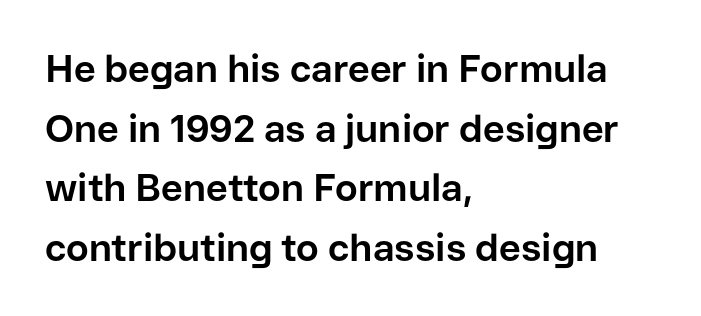
A normal amount of white space separates one row of letters from the next. Rendered with straight, roman letterforms. The passage shown is not underscored anywhere. No feet cap the strokes, marking this as sans-serif type. Spacing between characters is what you'd get straight out of the box. A student would call this left alignment; a typographer would say flush left, rag right.
